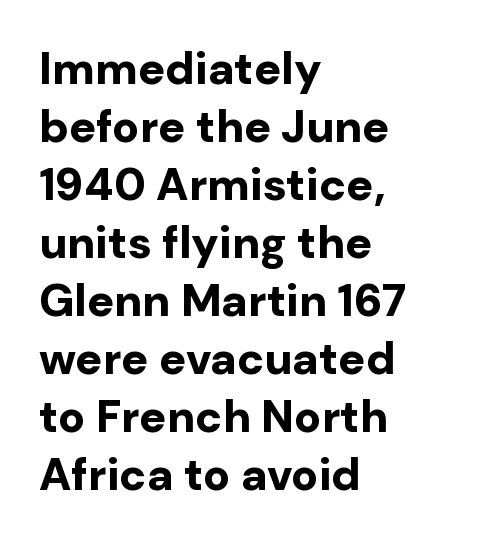
{"serif": "no", "italic": "no", "bold": "yes", "weight": "bold", "width": "normal", "stroke_contrast": "low", "x_height": "medium", "monospaced": "no", "underline": "no", "align": "left", "line_spacing": "normal", "line_spacing_ratio": 1.29, "letter_spacing": "normal", "letter_spacing_em": 0.0, "glyph_px": 45}
